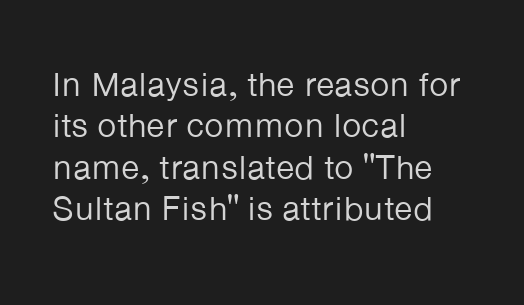
Heaviness? Minimal to ordinary, like unemphasized prose. Grotesque or geometric, the face here clearly has no serifs. Is there any slant? The stems are plumb. The glyphs are unaccompanied by any horizontal stroke below them. A typesetter would call this zero additional tracking.
